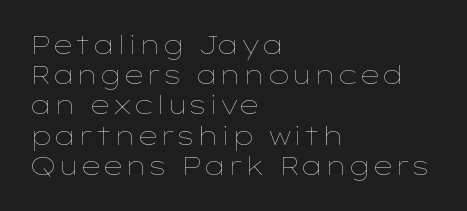
The image shows 25 px text type, upright; set left-aligned, line spacing 1.21x, normal letter spacing, not underlined.
